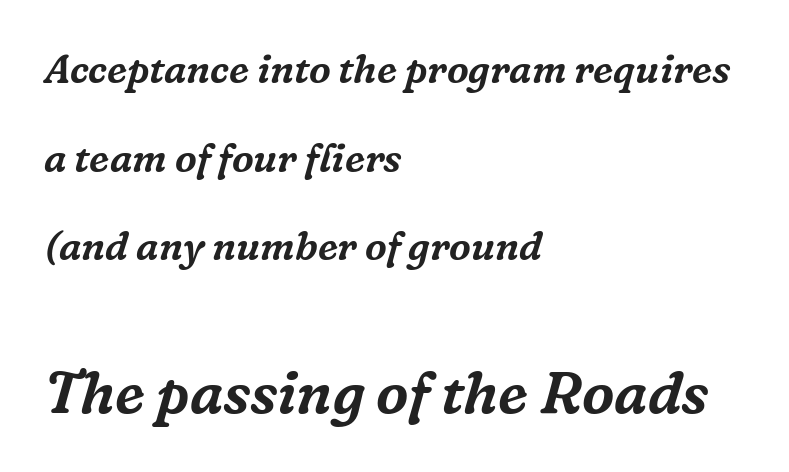
Q: Is the text italic (slanted)? A: Yes, it leans right by about 16 degrees.
Q: Is the typeface a serif or a sans-serif typeface? A: Serif.
Q: Is the text underlined? A: No.
Q: How is the paragraph aligned? A: Left-aligned.
Q: Is the spacing between letters normal or unusually wide? A: Normal.
Q: Is the spacing between lines tight, normal or loose? A: Loose.
Q: Which block of text is set in a larger size, the first (top) or the second (bottom)? A: The second (bottom) one.
Q: Width (condensed, normal, or wide)? A: Normal.
Q: Stroke contrast? A: Medium.
Q: x-height? A: Medium.
Q: Monospaced? A: No.
